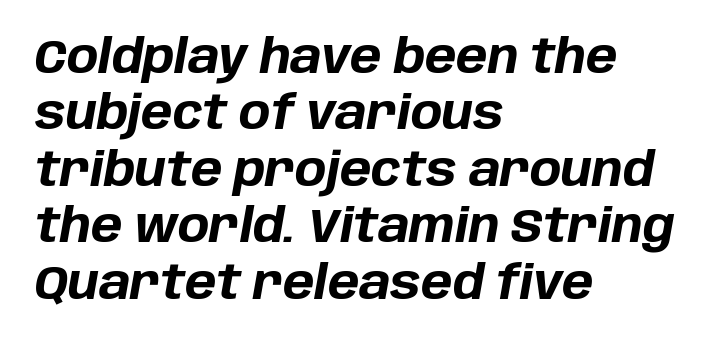
Q: Is the text bold? A: Yes.
Q: Is the text italic (slanted)? A: Yes, it leans right by about 10 degrees.
Q: Is the text underlined? A: No.
Q: How is the paragraph aligned? A: Left-aligned.
Q: Is the spacing between letters normal or unusually wide? A: Normal.
Q: Width (condensed, normal, or wide)? A: Normal.
Q: Stroke contrast? A: Low.
Q: x-height? A: Large.
Q: Monospaced? A: No.
